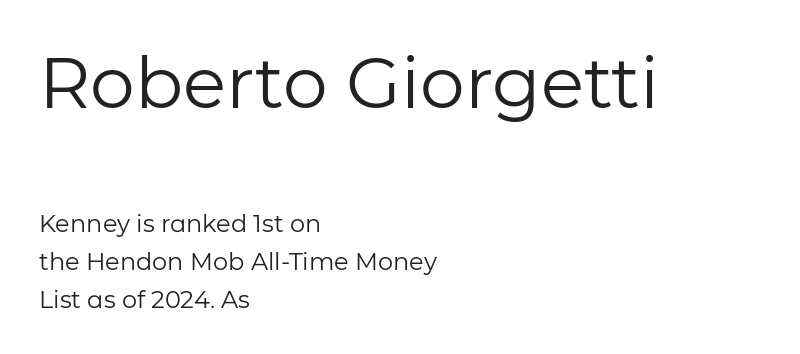
Q: Is the text bold? A: No.
Q: Is the text italic (slanted)? A: No, it is upright.
Q: Is the typeface a serif or a sans-serif typeface? A: Sans-serif.
Q: Is the text underlined? A: No.
Q: How is the paragraph aligned? A: Left-aligned.
Q: Is the spacing between letters normal or unusually wide? A: Normal.
Q: Is the spacing between lines tight, normal or loose? A: Normal.
Q: Which block of text is set in a larger size, the first (top) or the second (bottom)? A: The first (top) one.
Q: Width (condensed, normal, or wide)? A: Normal.
Q: Stroke contrast? A: Low.
Q: x-height? A: Medium.
Q: Monospaced? A: No.
